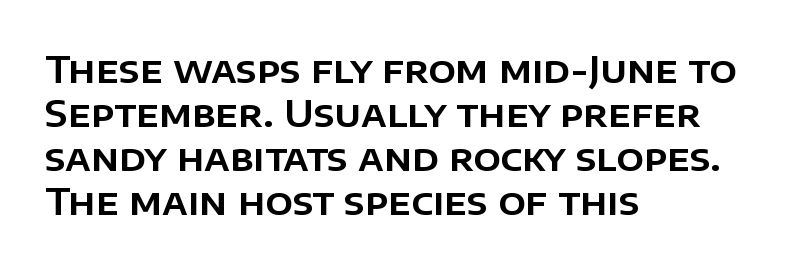
{"serif": "no", "italic": "no", "width": "normal", "stroke_contrast": "low", "x_height": "large", "monospaced": "no", "underline": "no", "align": "left", "line_spacing_ratio": 1.22, "letter_spacing": "normal", "letter_spacing_em": 0.0, "glyph_px": 36}
